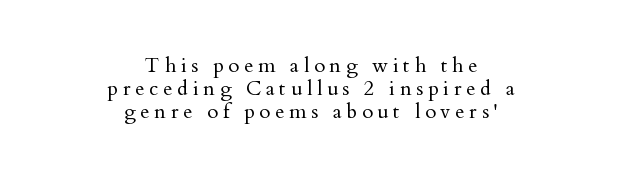
Q: Is the text bold? A: No.
Q: Is the text italic (slanted)? A: No, it is upright.
Q: Is the text underlined? A: No.
Q: How is the paragraph aligned? A: Centered.
Q: Is the spacing between letters normal or unusually wide? A: Unusually wide.
Q: Is the spacing between lines tight, normal or loose? A: Tight.
